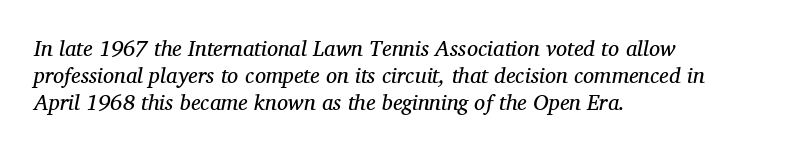
The image shows 22 px text type, italic (leaning right); set left-aligned, line spacing 1.22x, normal letter spacing, not underlined.
